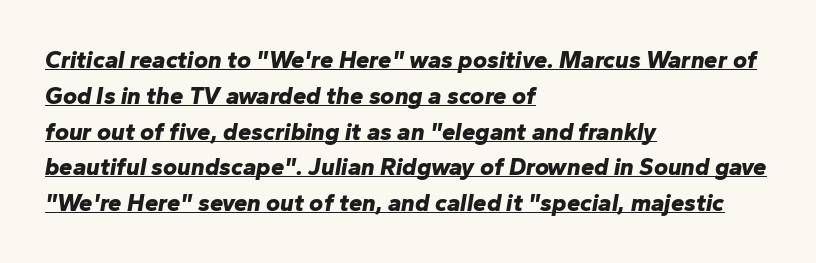
This sample keeps an unexceptional amount of space between lines. A student would call this left alignment; a typographer would say flush left, rag right. Heavy, bold letterforms. Quick note: italic.
